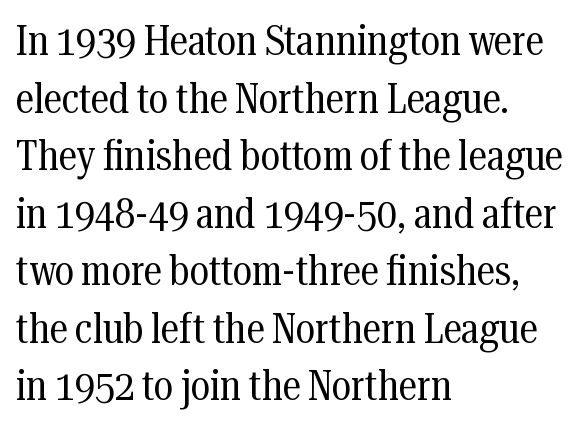
The image shows 42 px regular-weight, condensed serif type, upright; set left-aligned, normal line spacing (1.37x), normal letter spacing, not underlined; medium stroke contrast and a medium x-height.
